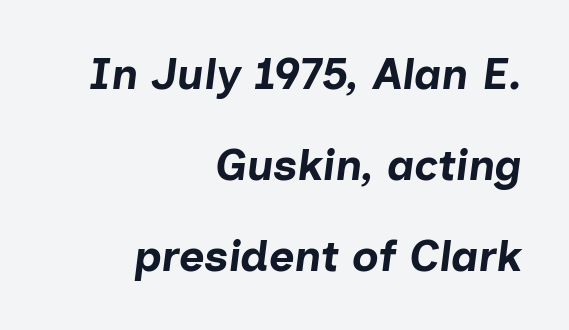
The image shows 44 px bold type, italic (leaning right); set right-aligned, loose line spacing (2.07x), normal letter spacing, not underlined; low stroke contrast and a medium x-height.
